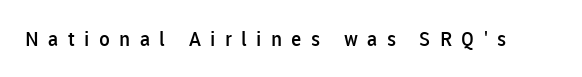
The image shows 20 px text type, upright; set unusually wide letter spacing (+0.47 em), not underlined.
